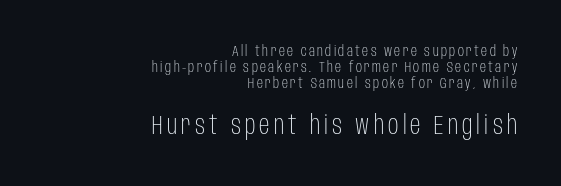
This rendering features lettering with no underline. Leading: reduced. This sample uses an upright cut, with every glyph sitting square on the baseline. These lines are set flush right with a ragged left edge.
